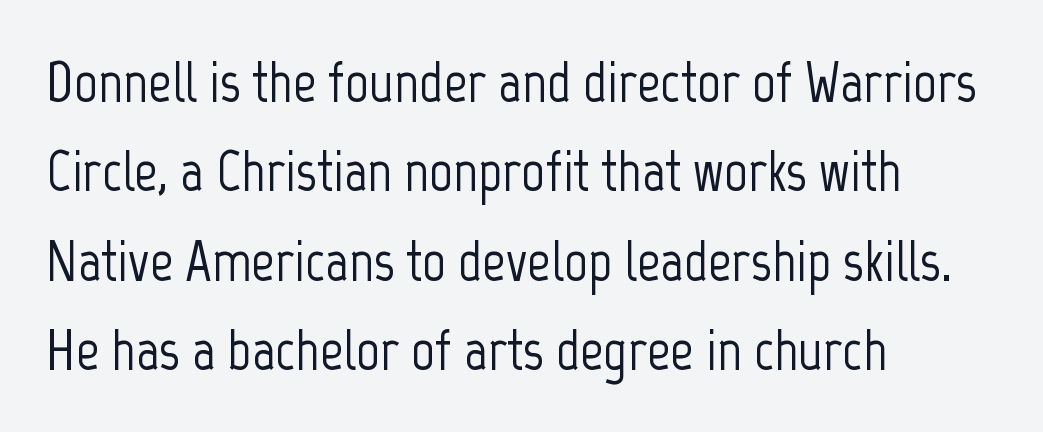
The image shows 58 px condensed sans-serif type, upright; set left-aligned, normal line spacing (1.54x), normal letter spacing, not underlined; low stroke contrast and a medium x-height.
